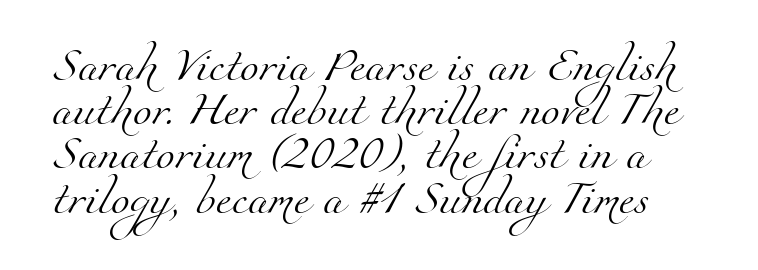
{"serif": "yes", "bold": "no", "weight": "light", "width": "normal", "stroke_contrast": "medium", "x_height": "small", "monospaced": "no", "underline": "no", "line_spacing": "normal", "line_spacing_ratio": 1.3, "letter_spacing": "normal", "letter_spacing_em": 0.0, "glyph_px": 34}
